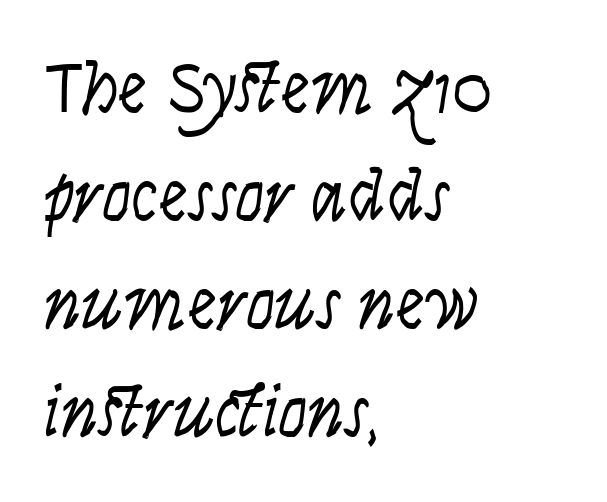
Q: Is the text bold? A: No.
Q: Is the text italic (slanted)? A: Yes, it leans right by about 9 degrees.
Q: Is the text underlined? A: No.
Q: How is the paragraph aligned? A: Left-aligned.
Q: Is the spacing between letters normal or unusually wide? A: Normal.
Q: Is the spacing between lines tight, normal or loose? A: Normal.
Q: Width (condensed, normal, or wide)? A: Condensed.
Q: Stroke contrast? A: Low.
Q: x-height? A: Large.
Q: Monospaced? A: No.
